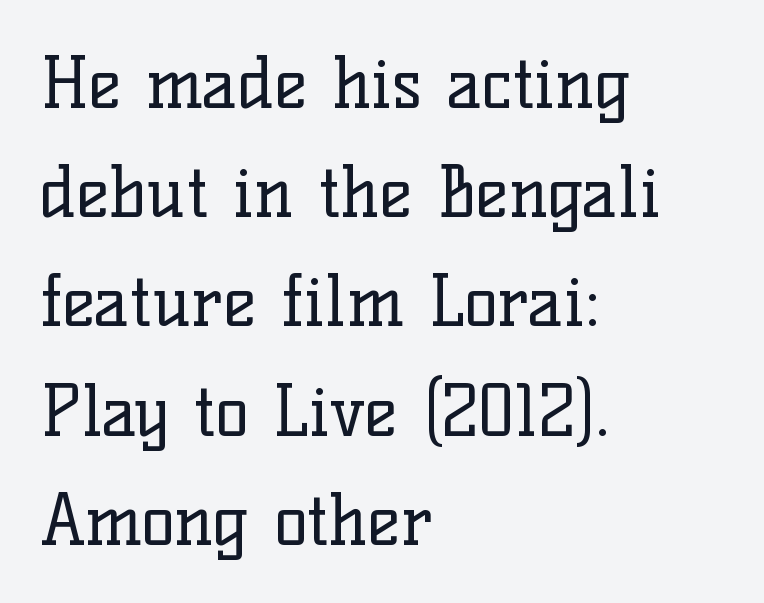
Q: Is the text bold? A: No.
Q: Is the text italic (slanted)? A: No, it is upright.
Q: Is the typeface a serif or a sans-serif typeface? A: Serif.
Q: Is the text underlined? A: No.
Q: How is the paragraph aligned? A: Left-aligned.
Q: Is the spacing between letters normal or unusually wide? A: Normal.
Q: Is the spacing between lines tight, normal or loose? A: Normal.
Q: Width (condensed, normal, or wide)? A: Normal.
Q: Stroke contrast? A: Low.
Q: x-height? A: Medium.
Q: Monospaced? A: No.
